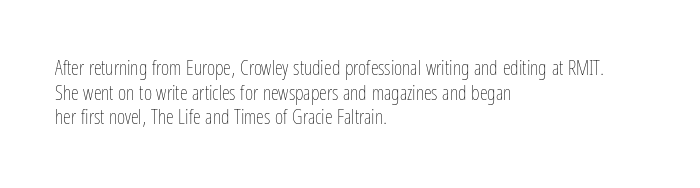
{"italic": "no", "bold": "no", "underline": "no", "align": "left", "line_spacing_ratio": 1.23, "letter_spacing": "normal", "letter_spacing_em": 0.0, "glyph_px": 20}
